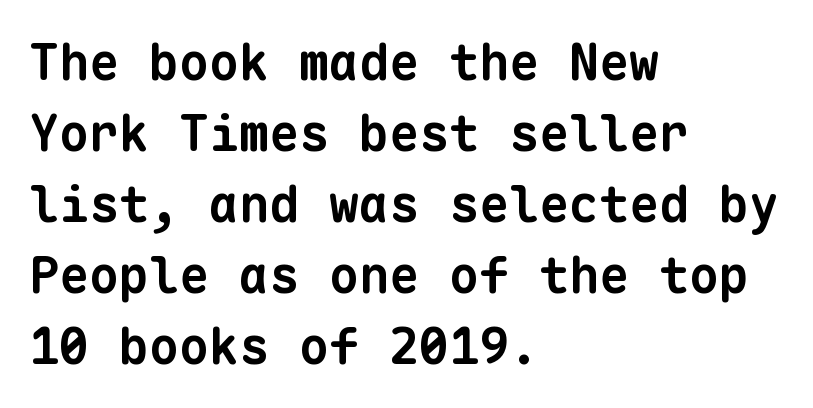
{"serif": "no", "bold": "yes", "weight": "bold", "width": "normal", "stroke_contrast": "low", "x_height": "medium", "monospaced": "yes", "underline": "no", "align": "left", "line_spacing": "normal", "line_spacing_ratio": 1.42, "letter_spacing": "normal", "letter_spacing_em": 0.0, "glyph_px": 50}
